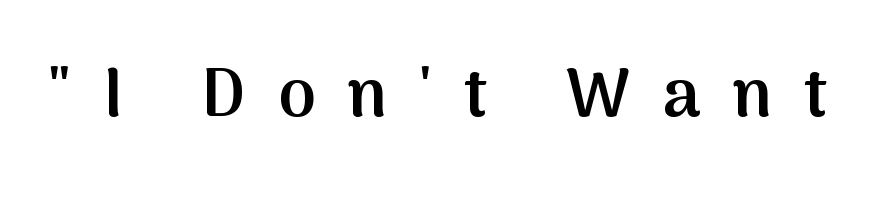
{"serif": "no", "italic": "no", "bold": "semi", "weight": "semibold", "width": "normal", "stroke_contrast": "medium", "x_height": "medium", "monospaced": "no", "underline": "no", "letter_spacing": "wide", "letter_spacing_em": 0.47, "glyph_px": 68}
